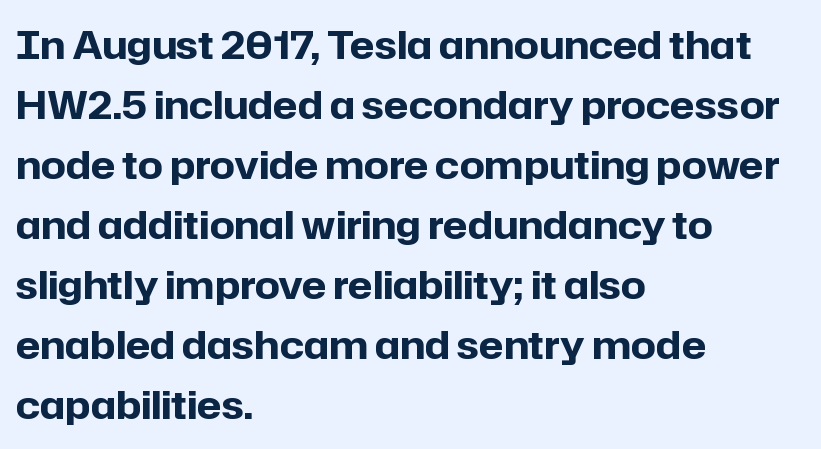
Q: Is the text bold? A: Yes.
Q: Is the text italic (slanted)? A: No, it is upright.
Q: Is the typeface a serif or a sans-serif typeface? A: Sans-serif.
Q: Is the text underlined? A: No.
Q: How is the paragraph aligned? A: Left-aligned.
Q: Is the spacing between letters normal or unusually wide? A: Normal.
Q: Is the spacing between lines tight, normal or loose? A: Normal.
Q: Width (condensed, normal, or wide)? A: Normal.
Q: Stroke contrast? A: Low.
Q: x-height? A: Medium.
Q: Monospaced? A: No.
